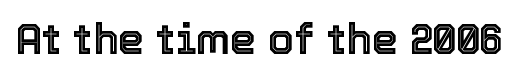
{"italic": "no", "width": "normal", "x_height": "medium", "monospaced": "no", "underline": "no", "letter_spacing": "normal", "letter_spacing_em": 0.0, "glyph_px": 42}
